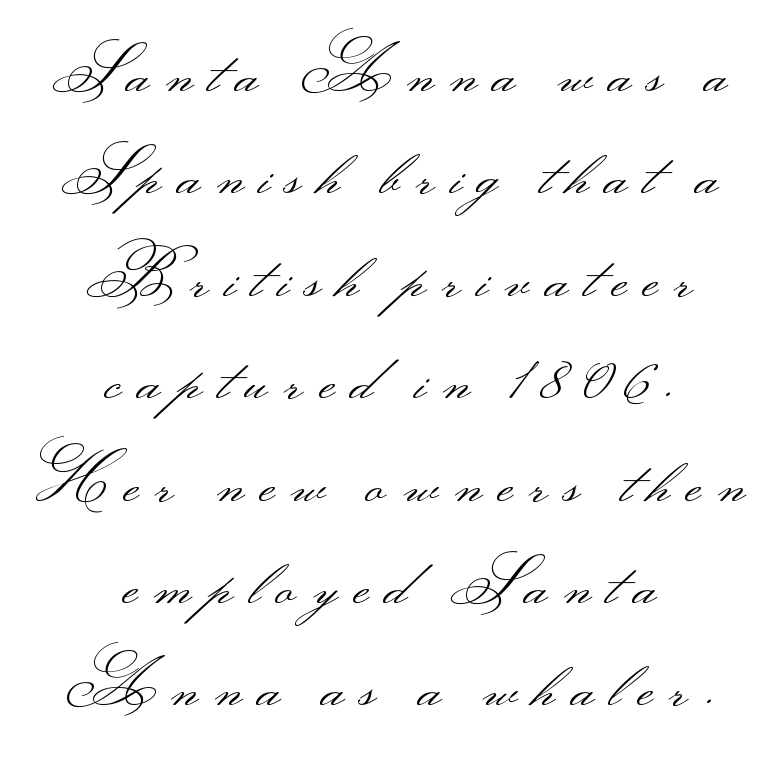
Q: Is the text bold? A: No.
Q: Is the text italic (slanted)? A: Yes.
Q: Is the typeface a serif or a sans-serif typeface? A: Sans-serif.
Q: Is the text underlined? A: No.
Q: How is the paragraph aligned? A: Centered.
Q: Is the spacing between letters normal or unusually wide? A: Unusually wide.
Q: Is the spacing between lines tight, normal or loose? A: Normal.
Q: Width (condensed, normal, or wide)? A: Wide.
Q: Stroke contrast? A: Medium.
Q: Monospaced? A: No.
